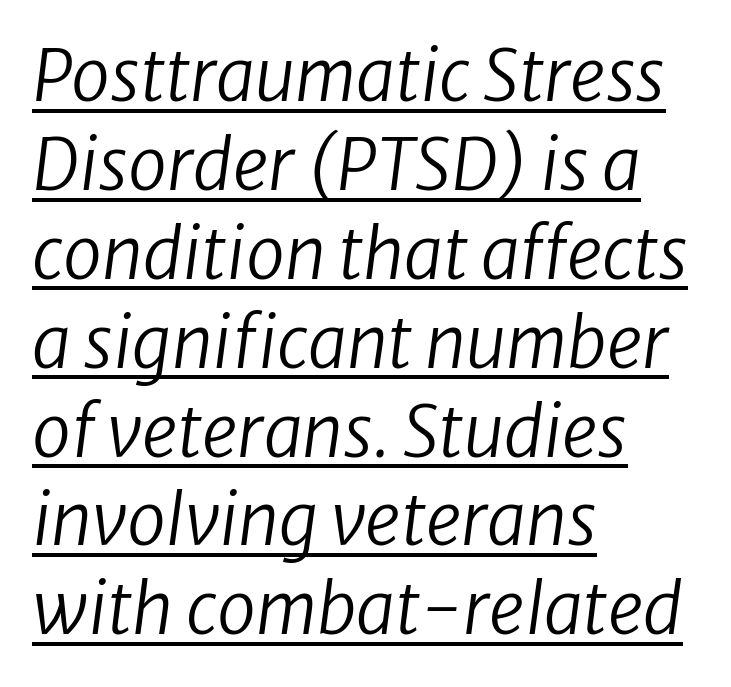
Stem width sits at or under what a default text font uses. What decoration does the sample have? An underline. The letterforms sit shoulder to shoulder at normal distance. The axis of the letterforms is tilted away from vertical. In terms of leading, this rendering sits right in the middle.
